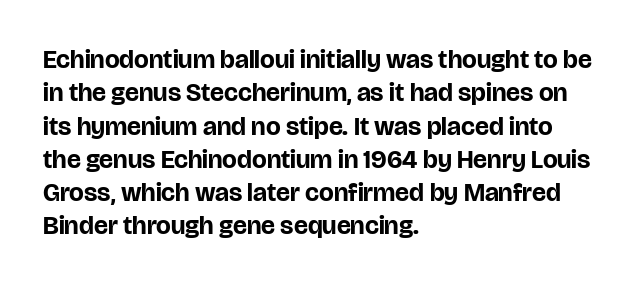
Q: Is the text bold? A: Yes.
Q: Is the text italic (slanted)? A: No, it is upright.
Q: Is the text underlined? A: No.
Q: How is the paragraph aligned? A: Left-aligned.
Q: Is the spacing between letters normal or unusually wide? A: Normal.
Q: Is the spacing between lines tight, normal or loose? A: Normal.
